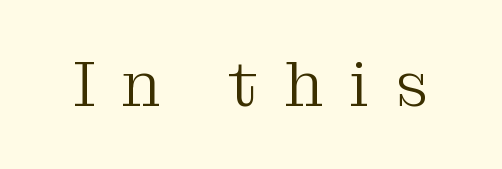
{"serif": "yes", "italic": "no", "bold": "no", "weight": "light", "width": "normal", "stroke_contrast": "medium", "x_height": "medium", "monospaced": "no", "underline": "no", "letter_spacing": "wide", "letter_spacing_em": 0.42, "glyph_px": 64}
